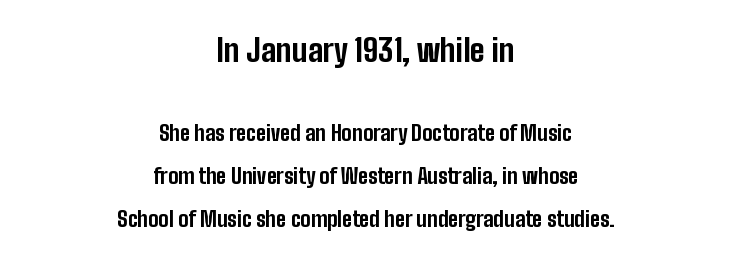
The image shows 31 px bold, condensed sans-serif type, upright; set centered, loose line spacing (2.06x), normal letter spacing, not underlined; the first (top) block is 1.48x larger; low stroke contrast and a medium x-height.
